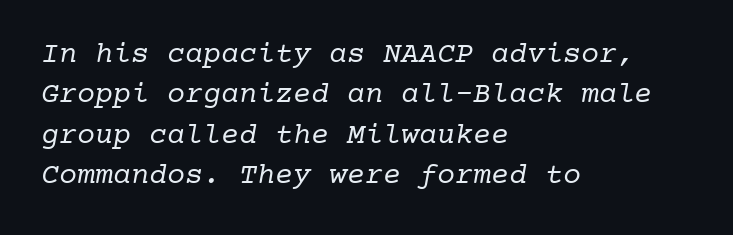
Q: Is the text bold? A: No.
Q: Is the typeface a serif or a sans-serif typeface? A: Serif.
Q: Is the text underlined? A: No.
Q: How is the paragraph aligned? A: Left-aligned.
Q: Is the spacing between letters normal or unusually wide? A: Normal.
Q: Is the spacing between lines tight, normal or loose? A: Normal.
Q: Width (condensed, normal, or wide)? A: Normal.
Q: Stroke contrast? A: Low.
Q: x-height? A: Medium.
Q: Monospaced? A: Yes.
